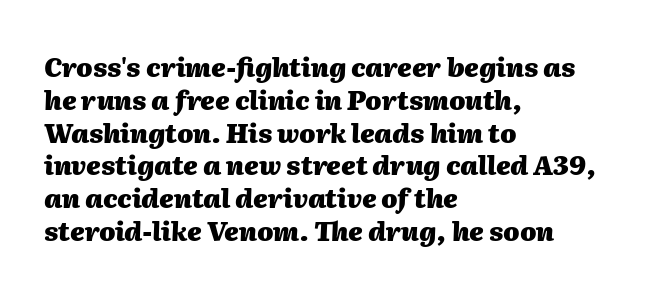
{"italic": "yes", "lean": "right", "slant_degrees": 2, "bold": "yes", "underline": "no", "align": "left", "line_spacing": "normal", "line_spacing_ratio": 1.26, "letter_spacing": "normal", "letter_spacing_em": 0.0, "glyph_px": 26}
